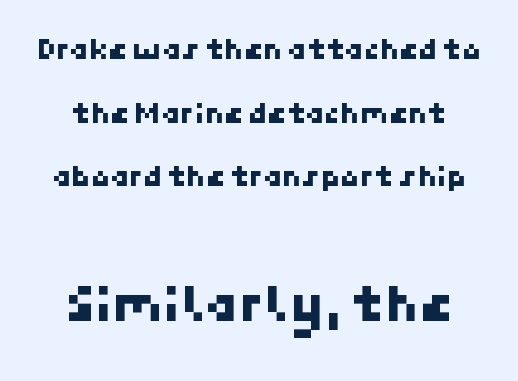
The image shows 55 px sans-serif type; set centered, loose line spacing (2.05x), normal letter spacing, not underlined; the second (bottom) block is 1.77x larger; low stroke contrast and a medium x-height.
